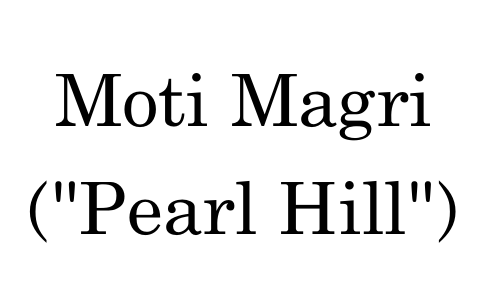
Q: Is the text bold? A: No.
Q: Is the text italic (slanted)? A: No, it is upright.
Q: Is the typeface a serif or a sans-serif typeface? A: Serif.
Q: Is the text underlined? A: No.
Q: Is the spacing between letters normal or unusually wide? A: Normal.
Q: Is the spacing between lines tight, normal or loose? A: Normal.
Q: Width (condensed, normal, or wide)? A: Normal.
Q: Stroke contrast? A: Medium.
Q: x-height? A: Small.
Q: Monospaced? A: No.
